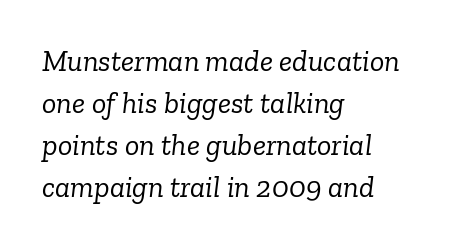
{"serif": "yes", "italic": "yes", "lean": "right", "slant_degrees": 6, "bold": "no", "weight": "light", "width": "normal", "stroke_contrast": "low", "x_height": "medium", "monospaced": "no", "underline": "no", "align": "left", "line_spacing": "normal", "line_spacing_ratio": 1.4, "letter_spacing": "normal", "letter_spacing_em": 0.0, "glyph_px": 30}
